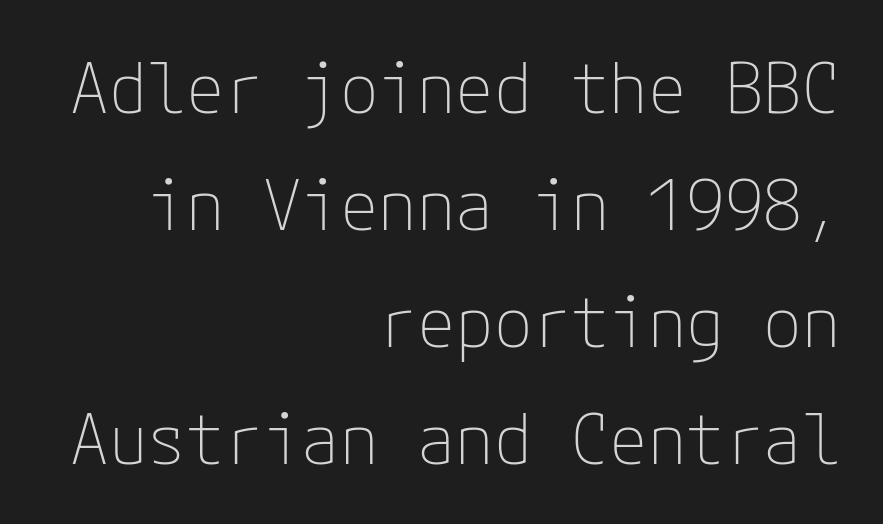
Is this a sans? Yes — the strokes have no serifs. Letter spacing: default. Layout note: lines flush right. Each new line begins a customary step beneath the previous one.
